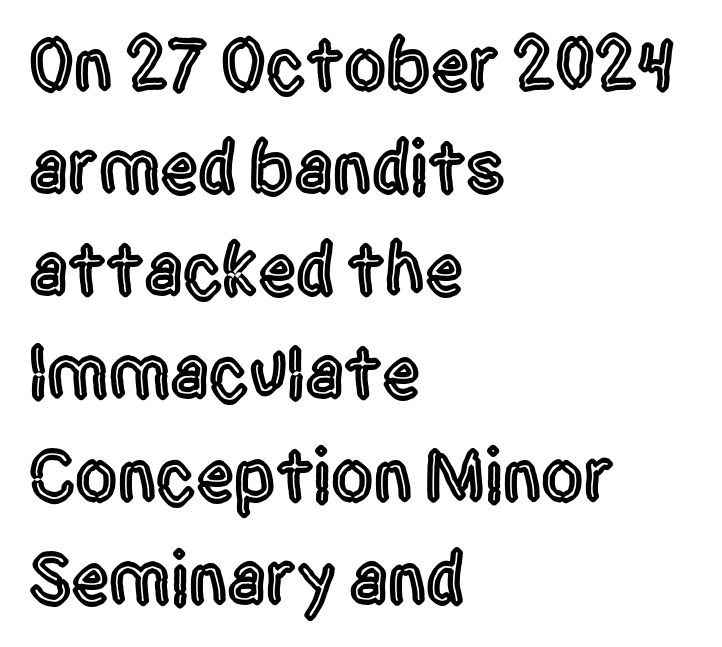
Q: Is the text italic (slanted)? A: No, it is upright.
Q: Is the typeface a serif or a sans-serif typeface? A: Sans-serif.
Q: Is the text underlined? A: No.
Q: How is the paragraph aligned? A: Left-aligned.
Q: Is the spacing between letters normal or unusually wide? A: Normal.
Q: Is the spacing between lines tight, normal or loose? A: Normal.
Q: Width (condensed, normal, or wide)? A: Condensed.
Q: x-height? A: Large.
Q: Monospaced? A: No.
